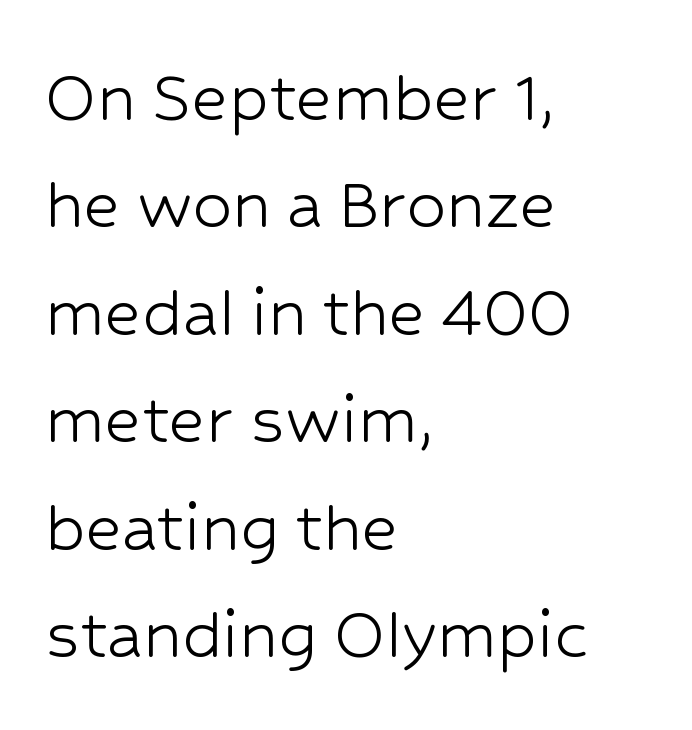
Typeset ragged right — the left edge is the straight one. The lines sit at an ordinary, default distance from one another. Here the glyphs are tracked normally, forming tight word shapes. The typography opts for an upright posture over an oblique one. The rendering uses natural spacing where letterforms have individual widths.
